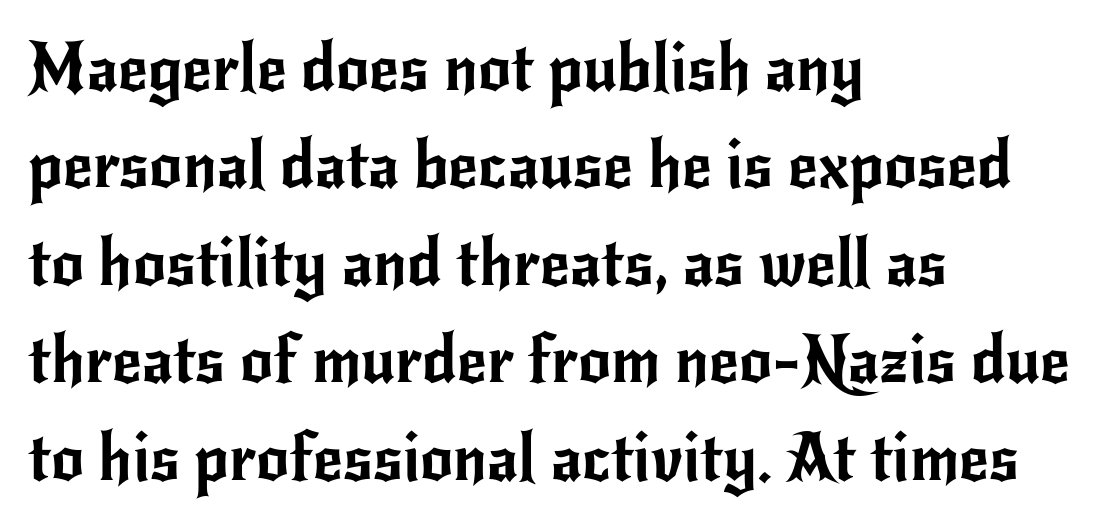
The image shows 65 px sans-serif type, upright; set left-aligned, normal line spacing (1.5x), normal letter spacing, not underlined; low stroke contrast and a small x-height.
